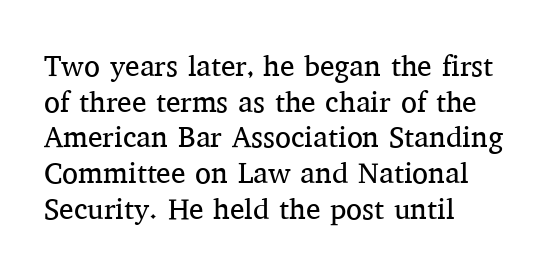
{"serif": "yes", "italic": "no", "bold": "no", "weight": "regular", "width": "normal", "stroke_contrast": "medium", "x_height": "medium", "monospaced": "no", "underline": "no", "align": "left", "line_spacing_ratio": 1.23, "letter_spacing": "normal", "letter_spacing_em": 0.0, "glyph_px": 29}
